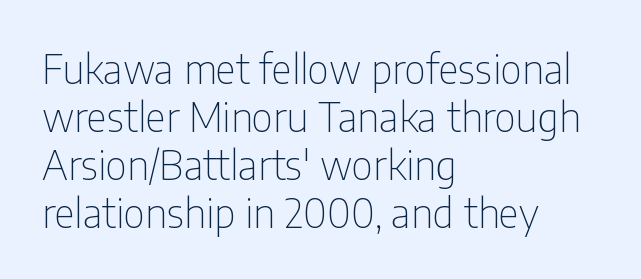
Here the designer chose a conventional face with non-uniform glyph widths. You could call the tracking neutral — neither tight nor loose. Quick note: underline off. The text block is weighted toward the left margin, trailing off unevenly rightward. This sample uses a sans-serif face. Caption: face not bold, strokes unweighted.
